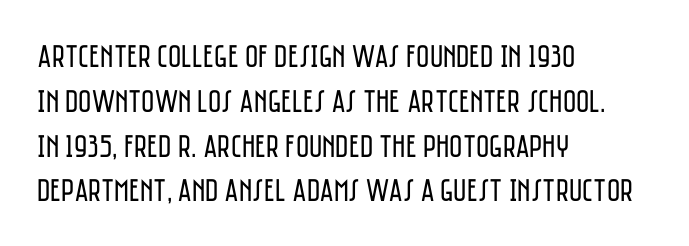
The image shows 32 px regular-weight, condensed sans-serif type, upright; set left-aligned, normal line spacing (1.4x), normal letter spacing, not underlined; low stroke contrast and a large x-height.
